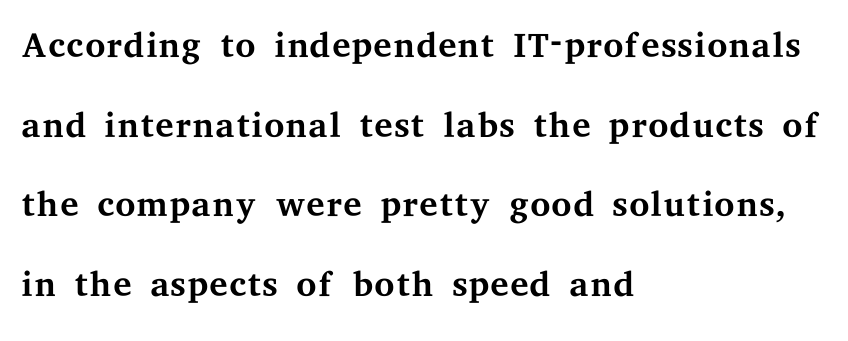
A typesetter would mark this as roman, not italic. One-word summary of the alignment: left. These lines are composed in type with serifs. The rendering keeps characters at their native spacing.
